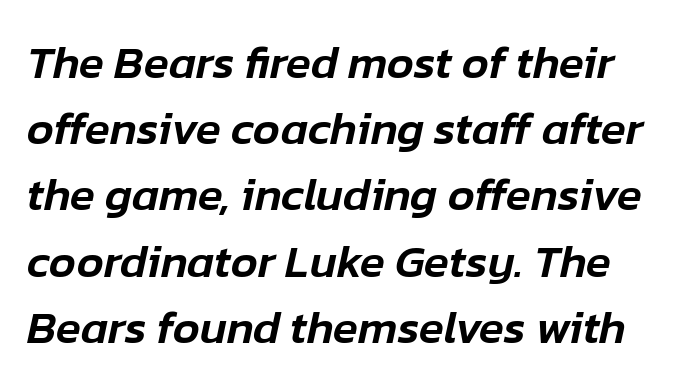
The image shows 46 px text type, italic (leaning right); set normal line spacing (1.44x), normal letter spacing, not underlined; low stroke contrast and a medium x-height.
